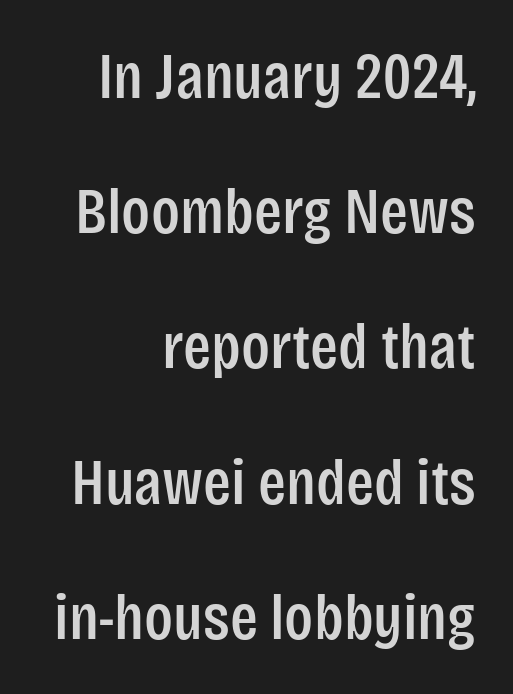
Q: Is the text italic (slanted)? A: No, it is upright.
Q: Is the typeface a serif or a sans-serif typeface? A: Sans-serif.
Q: Is the text underlined? A: No.
Q: How is the paragraph aligned? A: Right-aligned.
Q: Is the spacing between letters normal or unusually wide? A: Normal.
Q: Is the spacing between lines tight, normal or loose? A: Loose.
Q: Width (condensed, normal, or wide)? A: Condensed.
Q: Stroke contrast? A: Low.
Q: x-height? A: Large.
Q: Monospaced? A: No.
